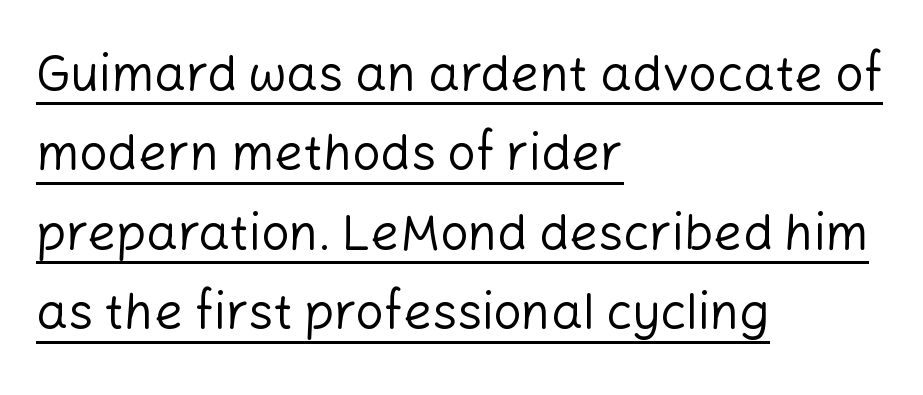
{"serif": "no", "italic": "no", "bold": "no", "weight": "regular", "width": "normal", "stroke_contrast": "low", "x_height": "medium", "monospaced": "no", "underline": "yes", "align": "left", "line_spacing": "normal", "line_spacing_ratio": 1.59, "letter_spacing": "normal", "letter_spacing_em": 0.0, "glyph_px": 50}
